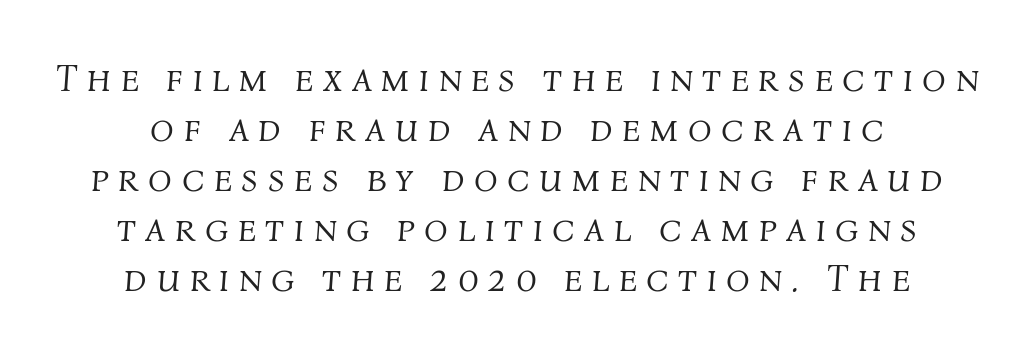
The image shows 39 px light type, italic (leaning right); set centered, normal line spacing (1.28x), unusually wide letter spacing (+0.24 em), not underlined; medium stroke contrast and a medium x-height.
